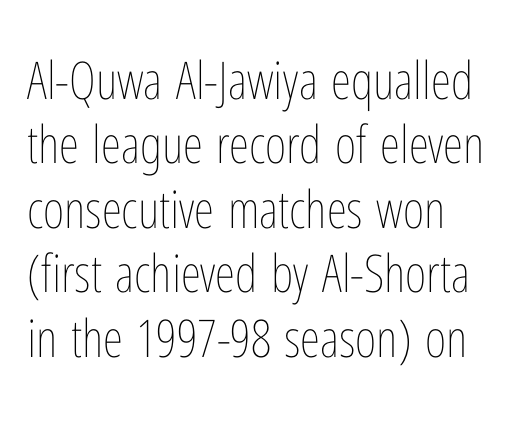
The letters advance in unequal steps, a hallmark of proportional type. The gaps between neighbouring characters are ordinary and unremarkable. Italic? Not at all — the glyphs are vertical. Is the block centered? No — it sits flush against the left margin.
